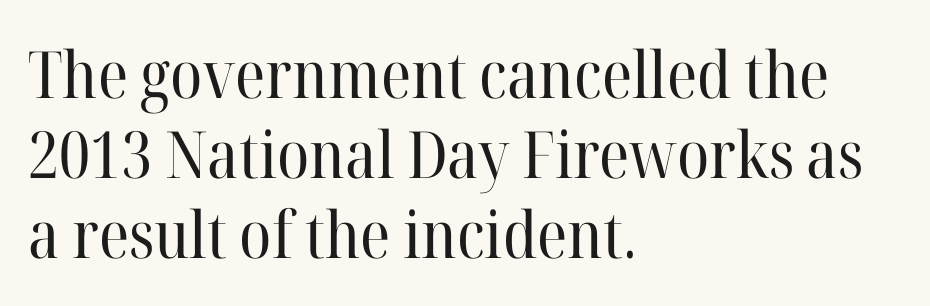
{"serif": "yes", "italic": "no", "bold": "no", "weight": "regular", "width": "normal", "stroke_contrast": "high", "x_height": "medium", "monospaced": "no", "underline": "no", "align": "left", "line_spacing_ratio": 1.23, "letter_spacing": "normal", "letter_spacing_em": 0.0, "glyph_px": 65}
